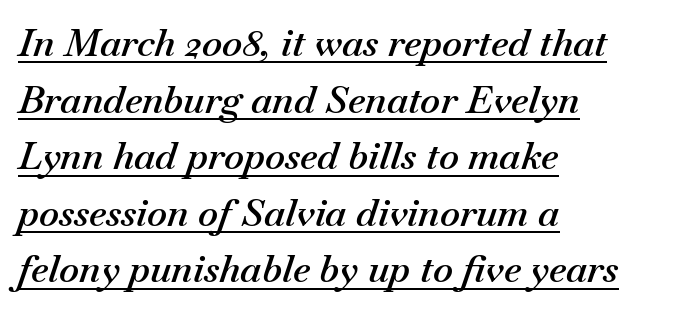
The image shows 38 px semibold type, italic (leaning right); set left-aligned, normal line spacing (1.49x), normal letter spacing, underlined; medium stroke contrast and a small x-height.
